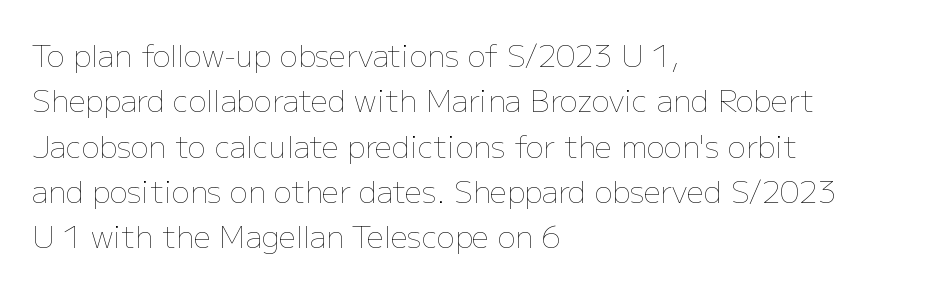
Type without underlining. Each new line begins a customary step beneath the previous one. The ragged edge is on the right, which tells us the setting is flush left. The axis of the letterforms is exactly vertical.
